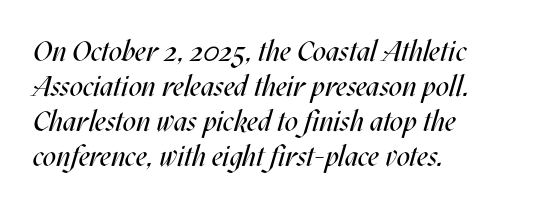
Is the block centered? No — it sits flush against the left margin. Think standard paragraph weight, or any step lighter than that. Default kerning and tracking; the words read as compact shapes. Bare-footed words on every line. The face used here is proportionally spaced, like ordinary book or web type.
